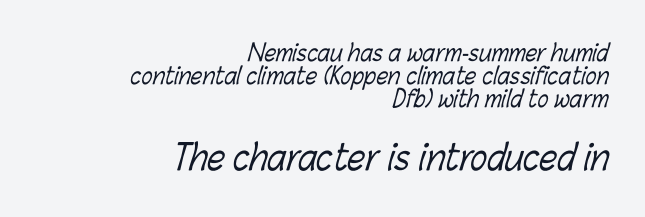
Q: Is the text bold? A: No.
Q: Is the text underlined? A: No.
Q: How is the paragraph aligned? A: Right-aligned.
Q: Is the spacing between letters normal or unusually wide? A: Normal.
Q: Is the spacing between lines tight, normal or loose? A: Tight.
Q: Which block of text is set in a larger size, the first (top) or the second (bottom)? A: The second (bottom) one.
Q: Width (condensed, normal, or wide)? A: Condensed.
Q: Stroke contrast? A: Low.
Q: x-height? A: Medium.
Q: Monospaced? A: No.
